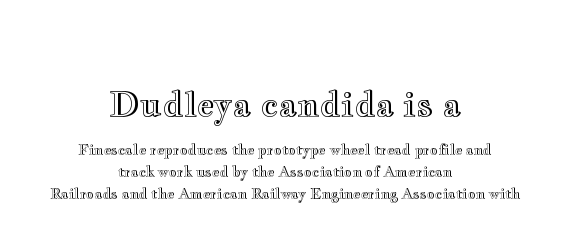
{"italic": "no", "width": "wide", "x_height": "small", "monospaced": "no", "underline": "no", "align": "center", "line_spacing": "normal", "line_spacing_ratio": 1.57, "letter_spacing": "normal", "letter_spacing_em": 0.0, "larger_block": "first", "size_ratio": 2.43, "glyph_px": 34}
